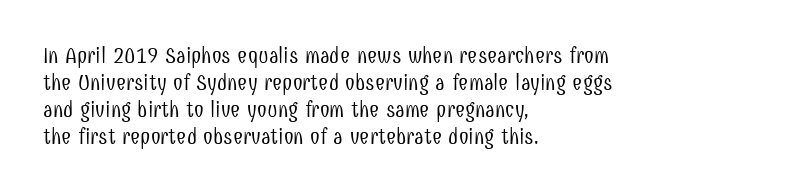
{"italic": "no", "bold": "no", "underline": "no", "align": "left", "line_spacing_ratio": 1.22, "letter_spacing": "normal", "letter_spacing_em": 0.0, "glyph_px": 22}
